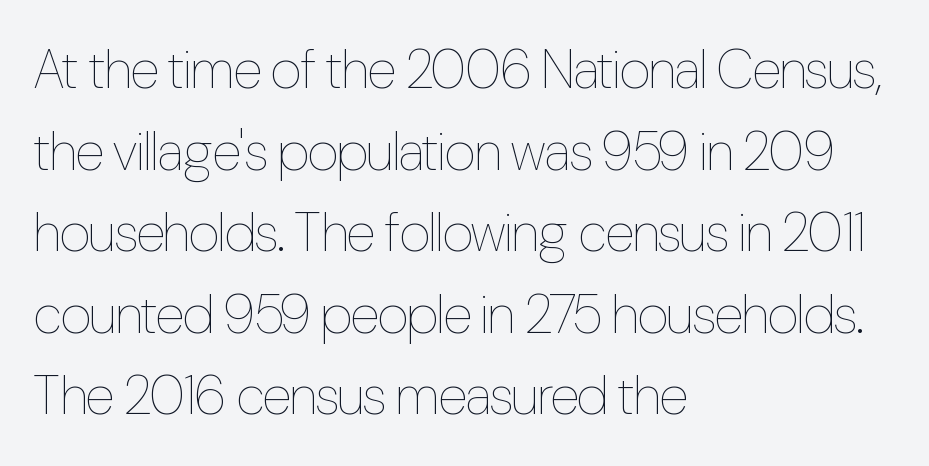
The specimen omits any rule beneath the text block's lines. No letter is thick-stroked: the sample isn't bold. Look at the tracking — it's just the regular setting, nothing added. Quick note: not italic, upright. In terms of leading, this rendering sits right in the middle.
